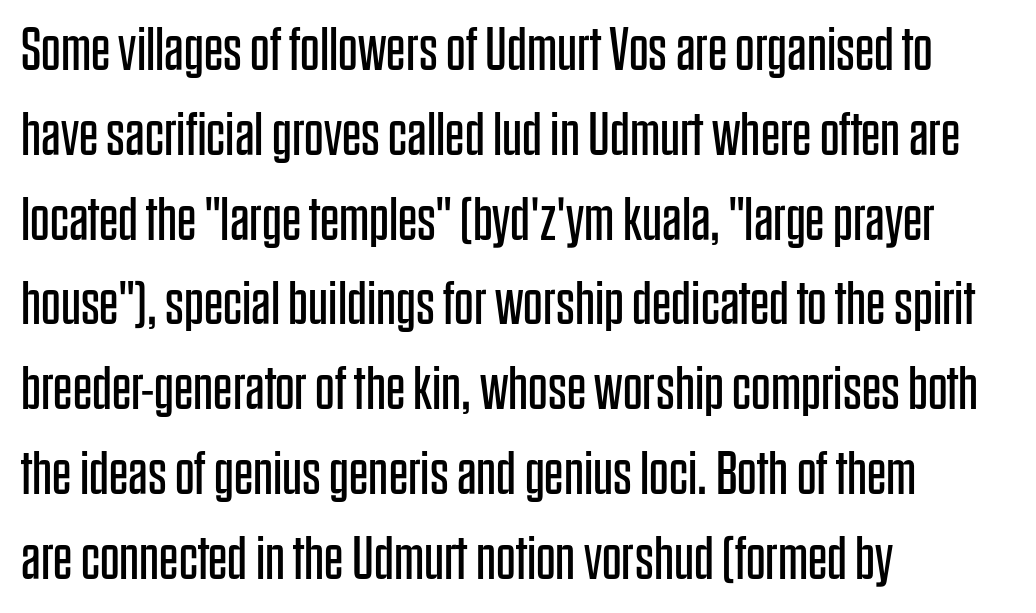
{"serif": "no", "italic": "no", "bold": "no", "weight": "regular", "width": "condensed", "stroke_contrast": "low", "x_height": "large", "monospaced": "no", "underline": "no", "align": "left", "line_spacing": "normal", "line_spacing_ratio": 1.39, "letter_spacing": "normal", "letter_spacing_em": 0.0, "glyph_px": 61}
